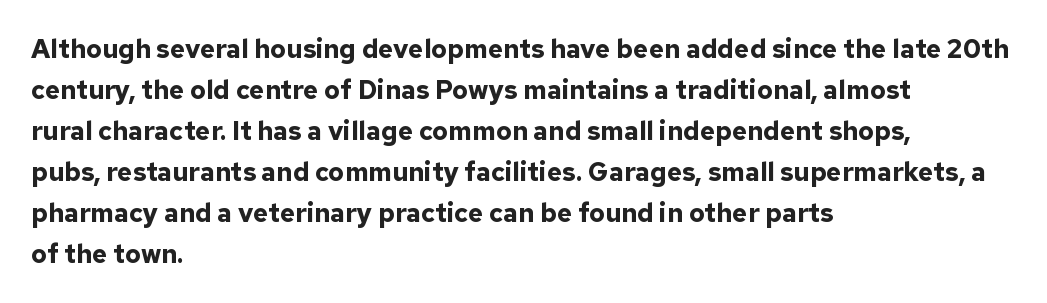
{"italic": "no", "bold": "yes", "underline": "no", "align": "left", "line_spacing": "normal", "line_spacing_ratio": 1.58, "letter_spacing": "normal", "letter_spacing_em": 0.0, "glyph_px": 26}
